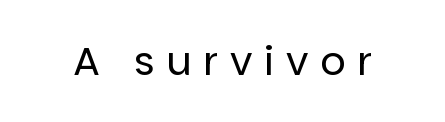
Q: Is the text bold? A: No.
Q: Is the text italic (slanted)? A: No, it is upright.
Q: Is the typeface a serif or a sans-serif typeface? A: Sans-serif.
Q: Is the text underlined? A: No.
Q: Is the spacing between letters normal or unusually wide? A: Unusually wide.
Q: Width (condensed, normal, or wide)? A: Normal.
Q: Stroke contrast? A: Low.
Q: x-height? A: Large.
Q: Monospaced? A: No.
